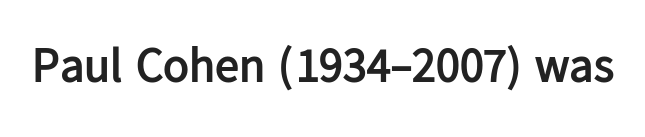
Q: Is the text bold? A: Yes.
Q: Is the text italic (slanted)? A: No, it is upright.
Q: Is the typeface a serif or a sans-serif typeface? A: Sans-serif.
Q: Is the text underlined? A: No.
Q: Is the spacing between letters normal or unusually wide? A: Normal.
Q: Width (condensed, normal, or wide)? A: Normal.
Q: Stroke contrast? A: Low.
Q: x-height? A: Medium.
Q: Monospaced? A: No.
